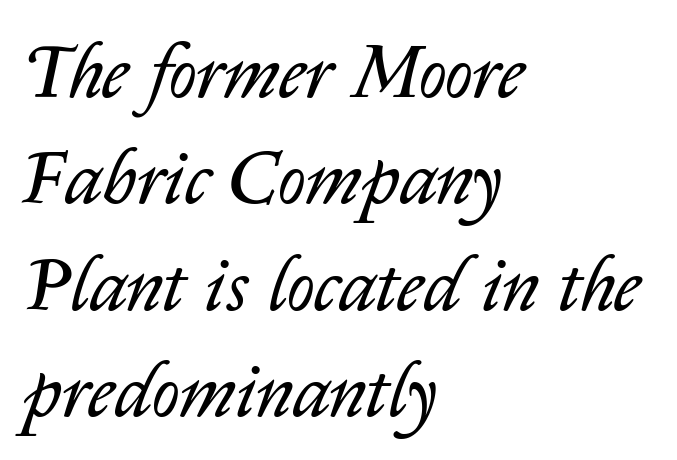
{"italic": "yes", "lean": "right", "slant_degrees": 14, "bold": "no", "weight": "regular", "width": "normal", "stroke_contrast": "low", "x_height": "medium", "monospaced": "no", "underline": "no", "align": "left", "line_spacing": "normal", "line_spacing_ratio": 1.4, "letter_spacing": "normal", "letter_spacing_em": 0.0, "glyph_px": 76}
